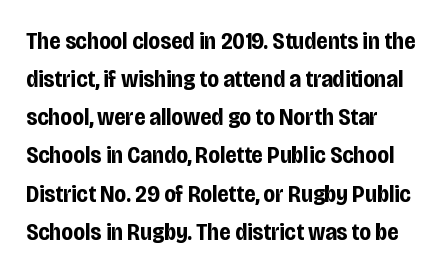
{"italic": "no", "bold": "yes", "underline": "no", "align": "left", "line_spacing": "normal", "line_spacing_ratio": 1.59, "letter_spacing": "normal", "letter_spacing_em": 0.0, "glyph_px": 24}
